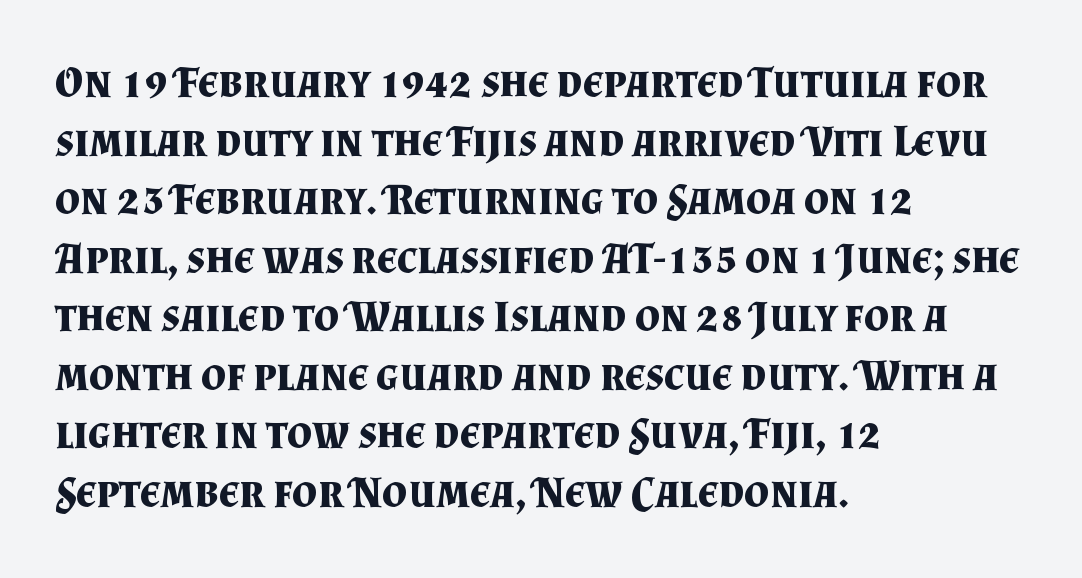
Quick note: not italic, upright. Caption: bold face, heavy strokes. The area under the type is left untouched. A typesetter would call this proportional, since set widths differ per character. Stroke terminals: seriffed.
